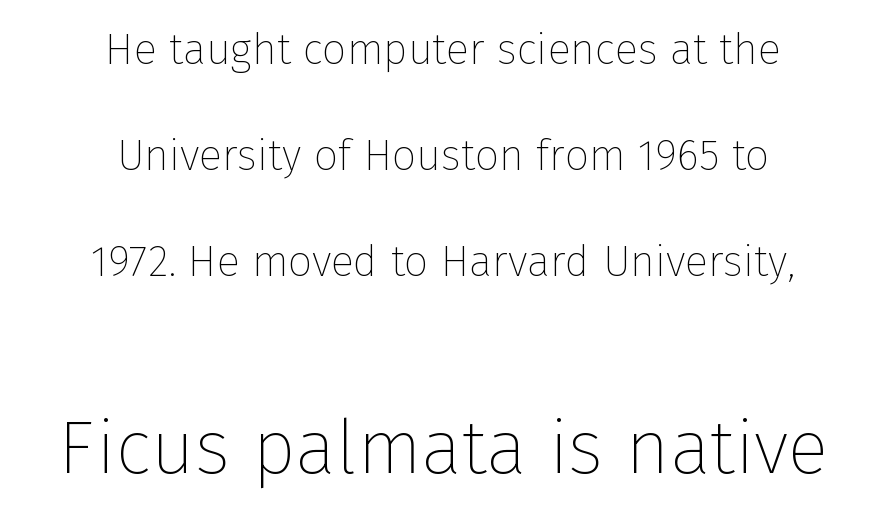
The image shows 76 px thin sans-serif type, upright; set centered, loose line spacing (2.46x), normal letter spacing, not underlined; the second (bottom) block is 1.77x larger; low stroke contrast and a medium x-height.
